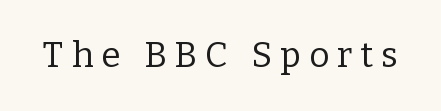
The image shows 35 px regular-weight serif type, upright; set unusually wide letter spacing (+0.23 em), not underlined; low stroke contrast and a medium x-height.
